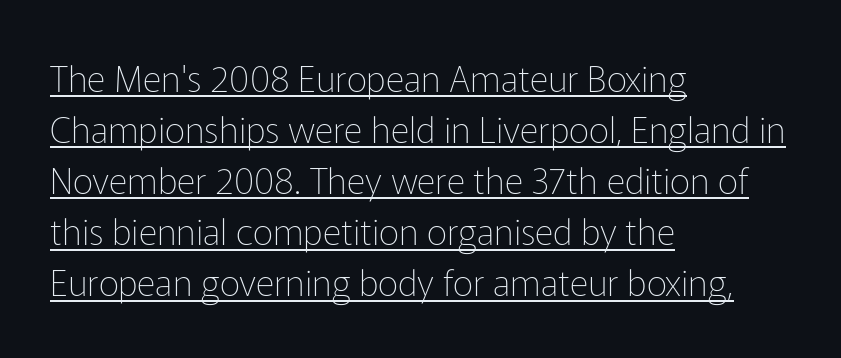
How would I describe the line gaps? Plain and ordinary. Proportional: the letters do not fall into vertical columns. This rendering employs a face without finishing strokes, i.e., a sans-serif. Stems and bowls with no extra thickness — not bold.
